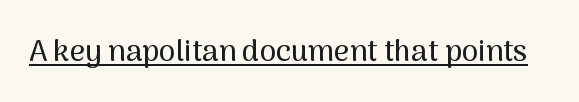
Do the letters lean? They stand straight. This rendering employs a face without finishing strokes, i.e., a sans-serif. Tracking here is standard; glyphs follow each other at the usual distance. Do the characters align in a grid? No, the font is proportional. Somebody hit Ctrl+U on this one — the words are underlined.
